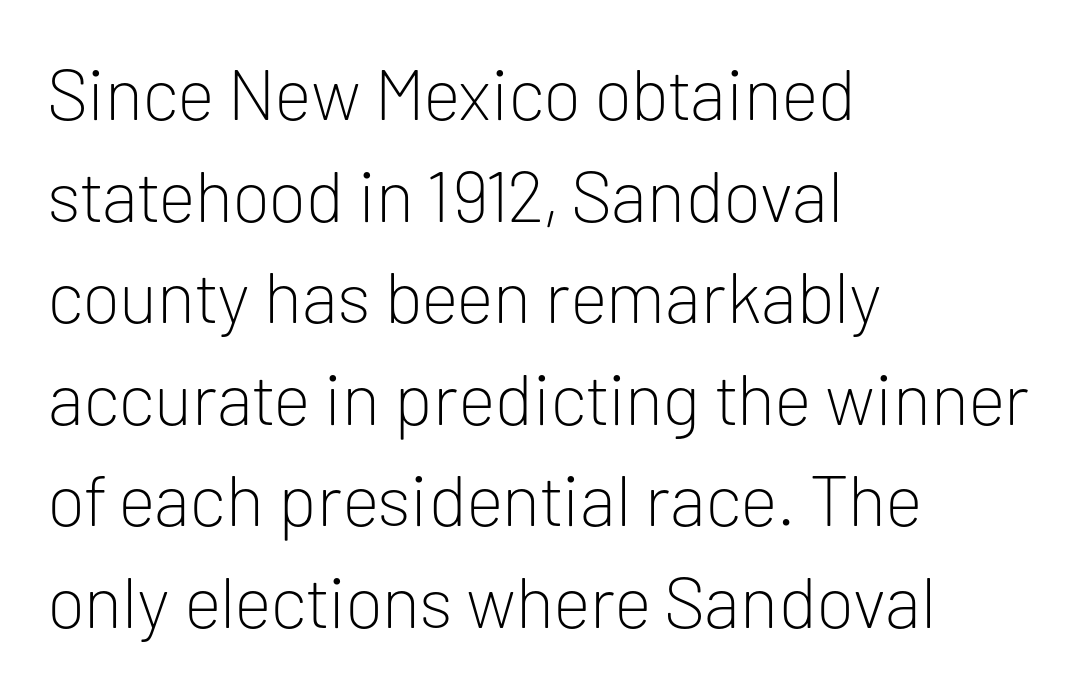
Spacing verdict: proportional, widths tailored to each character. To sum up the face: it is a sans, with no serifs. Heaviness? Minimal to ordinary, like unemphasized prose. Beneath every word, the page is bare. Short note: letters normally spaced. Where is the straight margin? On the left.
